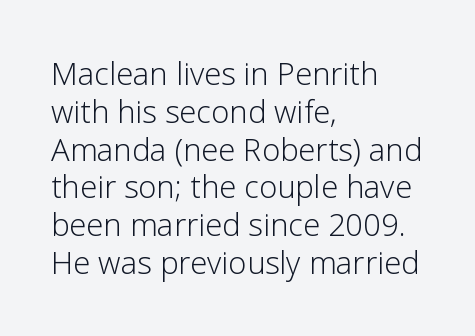
Q: Is the text bold? A: No.
Q: Is the text italic (slanted)? A: No, it is upright.
Q: Is the typeface a serif or a sans-serif typeface? A: Sans-serif.
Q: Is the text underlined? A: No.
Q: How is the paragraph aligned? A: Left-aligned.
Q: Is the spacing between letters normal or unusually wide? A: Normal.
Q: Width (condensed, normal, or wide)? A: Normal.
Q: Stroke contrast? A: Low.
Q: x-height? A: Medium.
Q: Monospaced? A: No.
